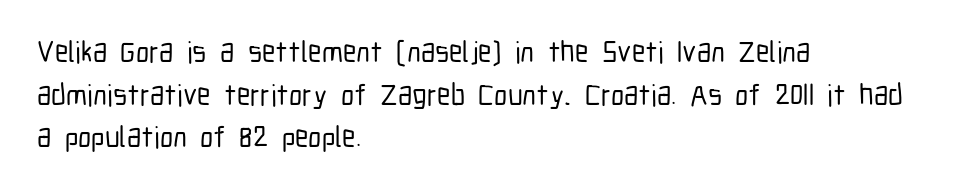
Q: Is the text italic (slanted)? A: No, it is upright.
Q: Is the typeface a serif or a sans-serif typeface? A: Sans-serif.
Q: Is the text underlined? A: No.
Q: How is the paragraph aligned? A: Left-aligned.
Q: Is the spacing between letters normal or unusually wide? A: Normal.
Q: Is the spacing between lines tight, normal or loose? A: Normal.
Q: Width (condensed, normal, or wide)? A: Condensed.
Q: Stroke contrast? A: Low.
Q: x-height? A: Medium.
Q: Monospaced? A: No.
